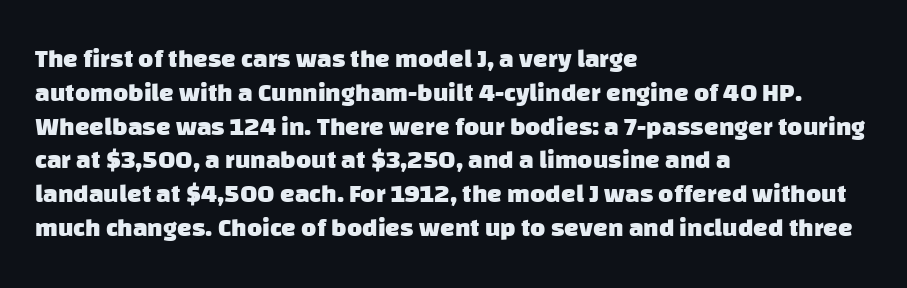
The image shows 26 px bold type; set left-aligned, normal line spacing (1.3x), normal letter spacing, not underlined.
